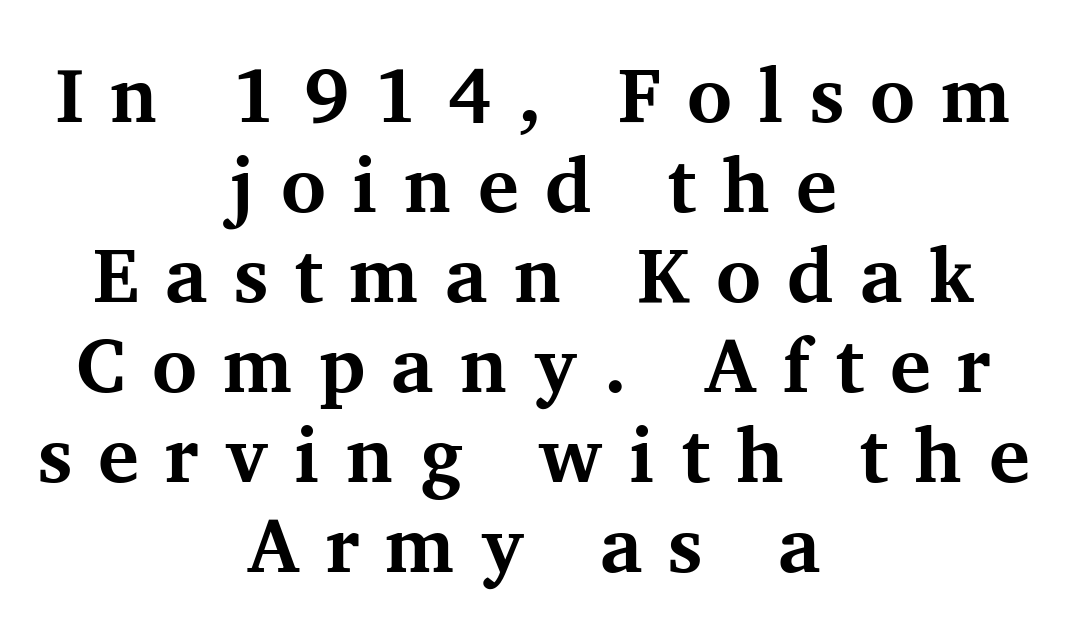
{"serif": "yes", "italic": "no", "bold": "yes", "weight": "bold", "width": "normal", "stroke_contrast": "medium", "x_height": "medium", "monospaced": "no", "underline": "no", "align": "center", "line_spacing_ratio": 1.17, "letter_spacing": "wide", "letter_spacing_em": 0.34, "glyph_px": 77}
